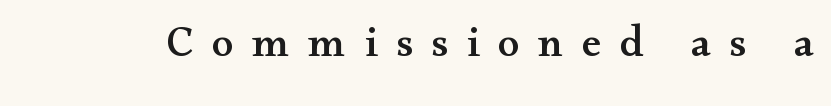
The image shows 44 px wide serif type, upright; set unusually wide letter spacing (+0.42 em), not underlined; medium stroke contrast and a small x-height.
